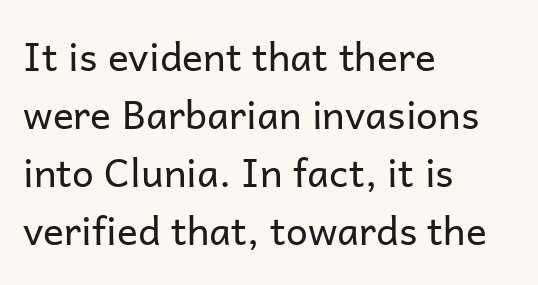
Q: Is the text bold? A: No.
Q: Is the text italic (slanted)? A: No, it is upright.
Q: Is the typeface a serif or a sans-serif typeface? A: Sans-serif.
Q: Is the text underlined? A: No.
Q: How is the paragraph aligned? A: Left-aligned.
Q: Is the spacing between letters normal or unusually wide? A: Normal.
Q: Is the spacing between lines tight, normal or loose? A: Normal.
Q: Width (condensed, normal, or wide)? A: Normal.
Q: Stroke contrast? A: Low.
Q: x-height? A: Medium.
Q: Monospaced? A: No.
